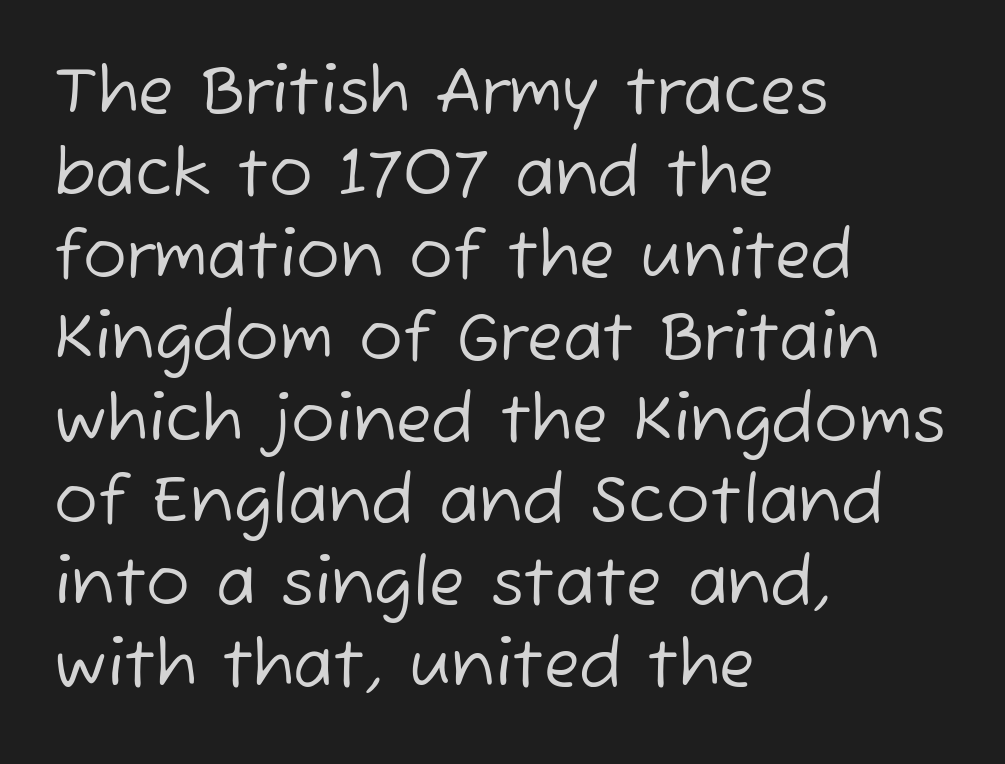
Q: Is the text bold? A: No.
Q: Is the typeface a serif or a sans-serif typeface? A: Sans-serif.
Q: Is the text underlined? A: No.
Q: How is the paragraph aligned? A: Left-aligned.
Q: Is the spacing between letters normal or unusually wide? A: Normal.
Q: Is the spacing between lines tight, normal or loose? A: Normal.
Q: Width (condensed, normal, or wide)? A: Normal.
Q: Stroke contrast? A: Low.
Q: x-height? A: Medium.
Q: Monospaced? A: No.
